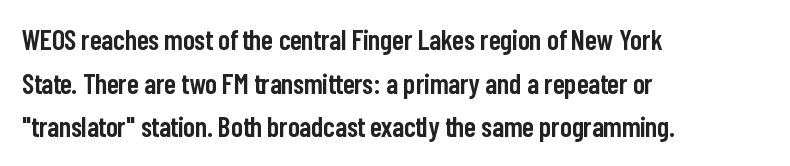
Q: Is the text bold? A: Semi-bold.
Q: Is the text italic (slanted)? A: No, it is upright.
Q: Is the typeface a serif or a sans-serif typeface? A: Sans-serif.
Q: Is the text underlined? A: No.
Q: How is the paragraph aligned? A: Left-aligned.
Q: Is the spacing between letters normal or unusually wide? A: Normal.
Q: Is the spacing between lines tight, normal or loose? A: Normal.
Q: Width (condensed, normal, or wide)? A: Condensed.
Q: Stroke contrast? A: Low.
Q: x-height? A: Medium.
Q: Monospaced? A: No.
